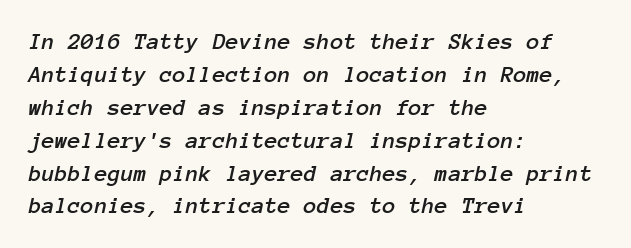
Q: Is the text italic (slanted)? A: Yes, it leans right by about 12 degrees.
Q: Is the text underlined? A: No.
Q: How is the paragraph aligned? A: Left-aligned.
Q: Is the spacing between letters normal or unusually wide? A: Normal.
Q: Is the spacing between lines tight, normal or loose? A: Normal.
